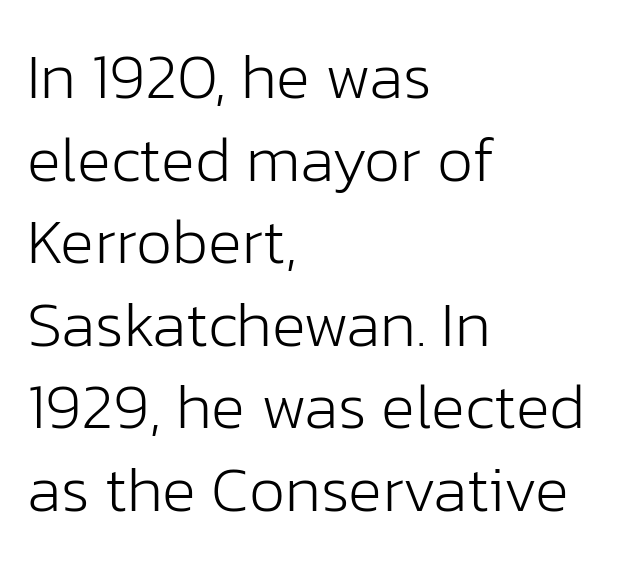
{"serif": "no", "italic": "no", "bold": "no", "weight": "light", "width": "normal", "stroke_contrast": "low", "x_height": "medium", "monospaced": "no", "underline": "no", "align": "left", "line_spacing": "normal", "line_spacing_ratio": 1.29, "letter_spacing": "normal", "letter_spacing_em": 0.0, "glyph_px": 64}
